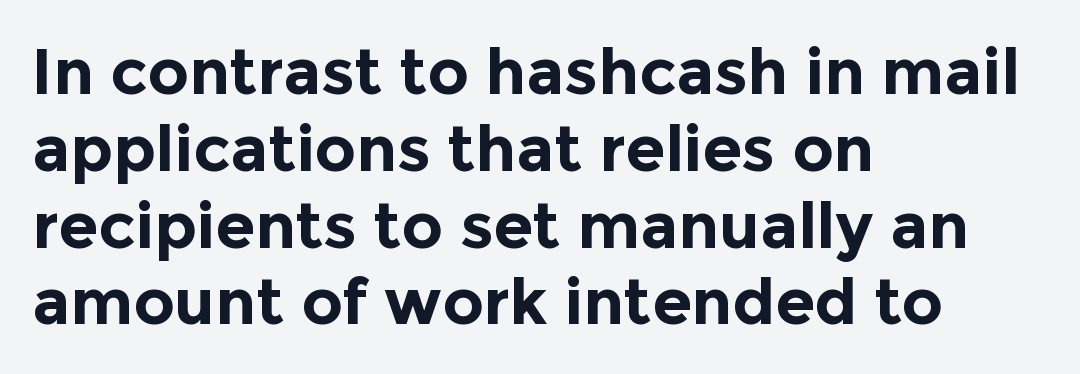
The image shows 64 px bold sans-serif type, upright; set left-aligned, line spacing 1.2x, normal letter spacing, not underlined; a medium x-height.
